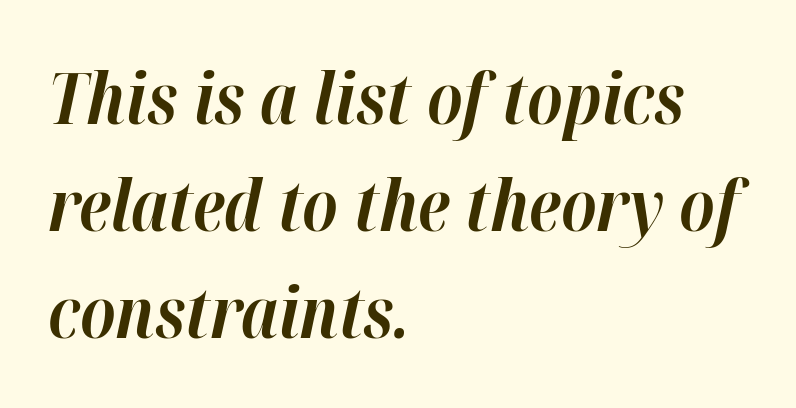
Honestly, there is no underline to notice here at all. The typography opts for an oblique posture over an upright one. Looks like regular typesetting: each glyph gets only the width it needs. The block of text has a typical density, with ordinary space between rows. The passage is arranged the way most books set body copy — flush left. Strong, thick strokes mark this as bold type.
